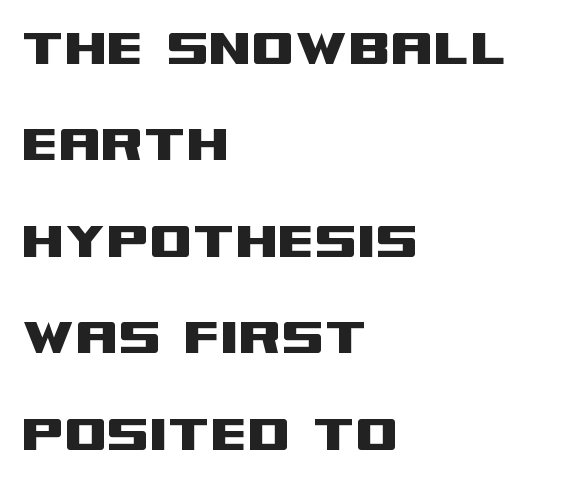
The image shows 61 px wide sans-serif type, upright; set left-aligned, normal line spacing (1.58x), normal letter spacing, not underlined; medium stroke contrast and a large x-height.
